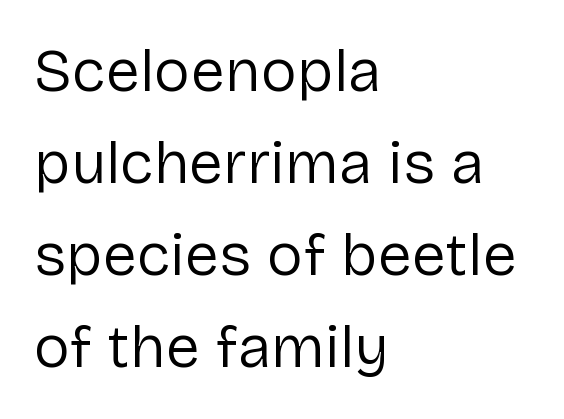
{"serif": "no", "italic": "no", "bold": "no", "weight": "regular", "width": "normal", "stroke_contrast": "low", "x_height": "medium", "monospaced": "no", "underline": "no", "align": "left", "line_spacing": "normal", "line_spacing_ratio": 1.51, "letter_spacing": "normal", "letter_spacing_em": 0.0, "glyph_px": 61}
